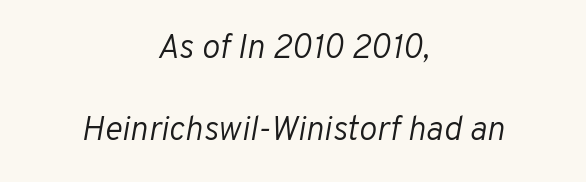
The string is rendered with underlining switched off. Every character sits at an angle, as italics do. Bold? No — there's no thickening of the strokes. Each new line begins a long way beneath the previous one. Is the block centered? Yes — each line is placed symmetrically about the middle.
